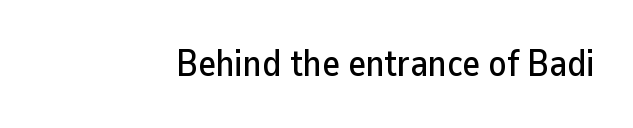
Spacing between characters is what you'd get straight out of the box. Just letters on the line, the space beneath them empty. This rendering employs a face without finishing strokes, i.e., a sans-serif. Each letter keeps its own natural width here, so spacing adapts to shape. Quick note: not italic, upright.
